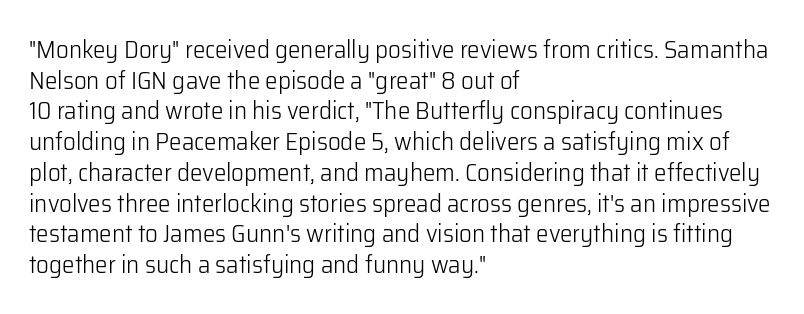
{"italic": "no", "bold": "no", "underline": "no", "align": "left", "line_spacing_ratio": 1.23, "letter_spacing": "normal", "letter_spacing_em": 0.0, "glyph_px": 25}
